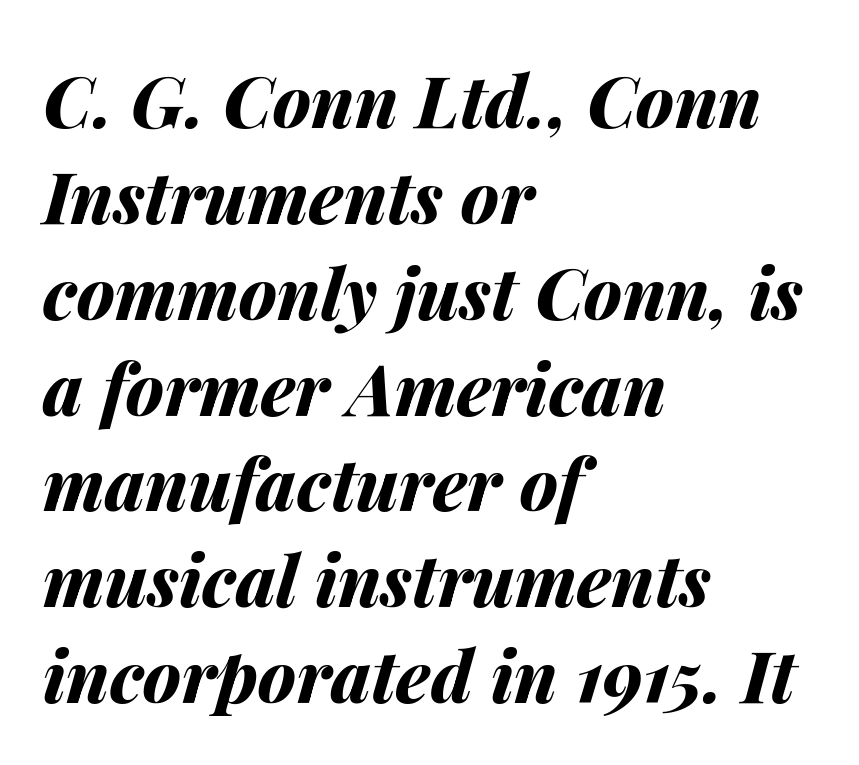
{"italic": "yes", "lean": "right", "slant_degrees": 14, "bold": "yes", "weight": "bold", "width": "normal", "stroke_contrast": "medium", "x_height": "medium", "monospaced": "no", "underline": "no", "align": "left", "line_spacing": "normal", "line_spacing_ratio": 1.35, "letter_spacing": "normal", "letter_spacing_em": 0.0, "glyph_px": 71}
